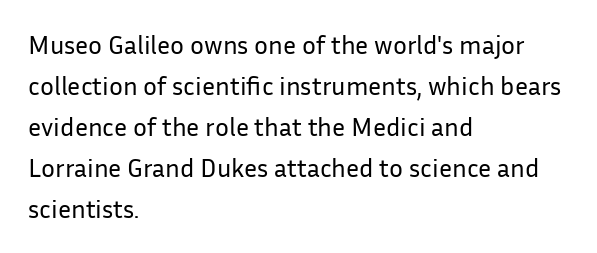
The words here are not underlined. Unbolded letterforms with no extra heft. Quick note: interline space is typical. These lines stack with their left ends in a neat column. Ordinary non-slanted type is in use. Here the glyphs are tracked normally, forming tight word shapes.
